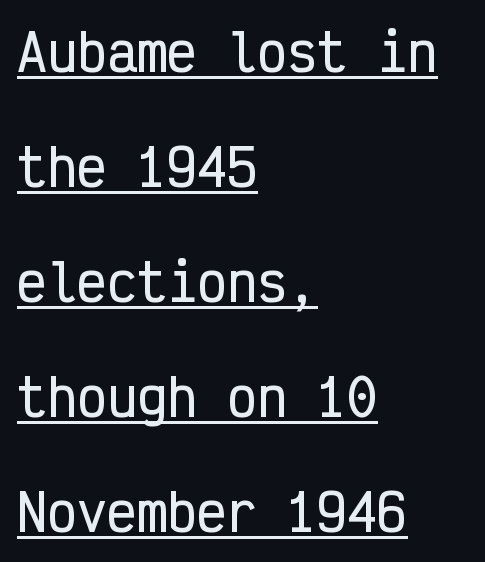
The line-height multiplier appears high, well above default. Visually the block forms a straight wall on the left and a jagged coastline on the right. Is this a sans? Yes — the strokes have no serifs. Beneath each row of characters lies a ruled line. Does the lettering tilt? It doesn't — this is upright. The rendering uses typewriter-style spacing with identical character cells.
